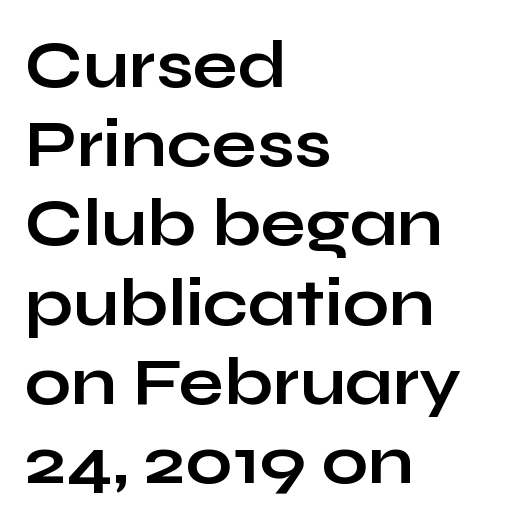
The image shows 66 px bold, wide sans-serif type, upright; set left-aligned, line spacing 1.2x, normal letter spacing, not underlined; low stroke contrast and a medium x-height.
